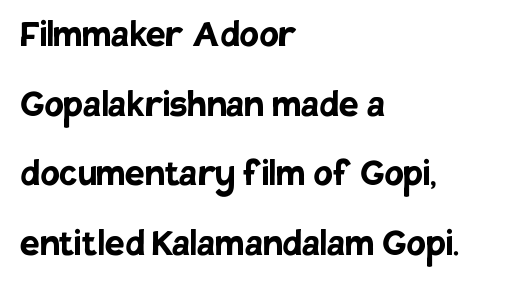
{"serif": "no", "italic": "no", "bold": "yes", "weight": "semibold", "width": "normal", "stroke_contrast": "low", "x_height": "large", "monospaced": "no", "underline": "no", "align": "left", "line_spacing": "normal", "line_spacing_ratio": 1.58, "letter_spacing": "normal", "letter_spacing_em": 0.0, "glyph_px": 44}
